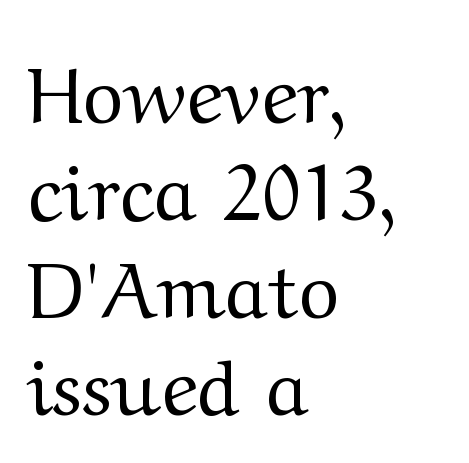
Compared with a centered layout, this one pins lines to the left instead. Spacing verdict: proportional, widths tailored to each character. Note: serifs present on the glyphs. The specimen omits any rule beneath the text block's lines. Whoever set this chose a conventional vertical rhythm.
